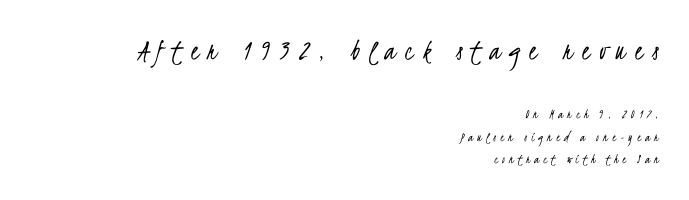
The image shows 31 px light, condensed sans-serif type; set right-aligned, normal line spacing (1.6x), unusually wide letter spacing (+0.3 em), not underlined; the first (top) block is 2.21x larger; low stroke contrast and a small x-height.
